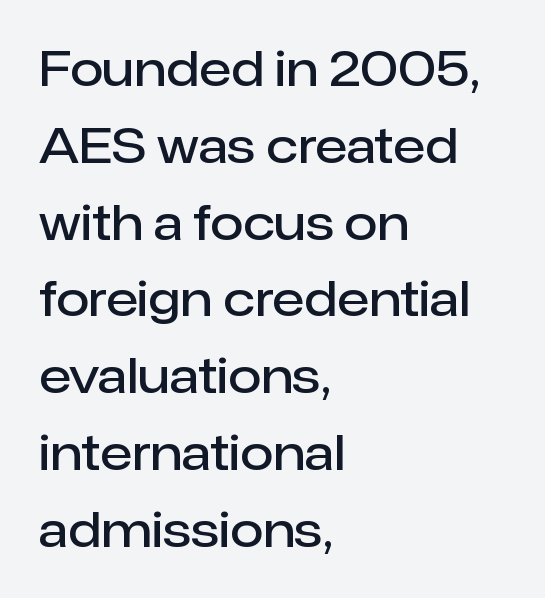
Q: Is the text bold? A: Semi-bold.
Q: Is the text italic (slanted)? A: No, it is upright.
Q: Is the typeface a serif or a sans-serif typeface? A: Sans-serif.
Q: Is the text underlined? A: No.
Q: How is the paragraph aligned? A: Left-aligned.
Q: Is the spacing between letters normal or unusually wide? A: Normal.
Q: Is the spacing between lines tight, normal or loose? A: Normal.
Q: Width (condensed, normal, or wide)? A: Normal.
Q: Stroke contrast? A: Low.
Q: x-height? A: Medium.
Q: Monospaced? A: No.
